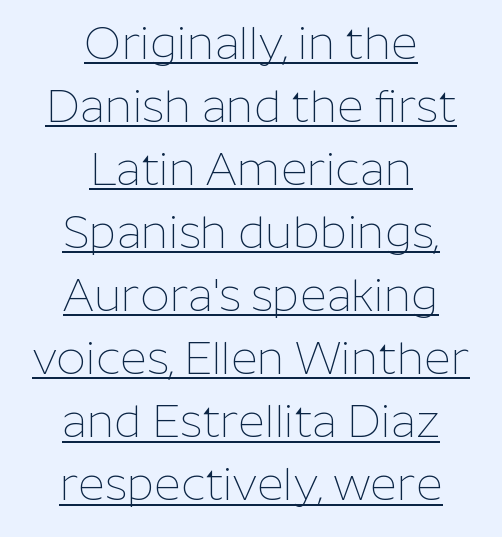
Q: Is the text bold? A: No.
Q: Is the text italic (slanted)? A: No, it is upright.
Q: Is the typeface a serif or a sans-serif typeface? A: Sans-serif.
Q: Is the text underlined? A: Yes.
Q: How is the paragraph aligned? A: Centered.
Q: Is the spacing between letters normal or unusually wide? A: Normal.
Q: Is the spacing between lines tight, normal or loose? A: Normal.
Q: Width (condensed, normal, or wide)? A: Normal.
Q: Stroke contrast? A: Low.
Q: x-height? A: Medium.
Q: Monospaced? A: No.
